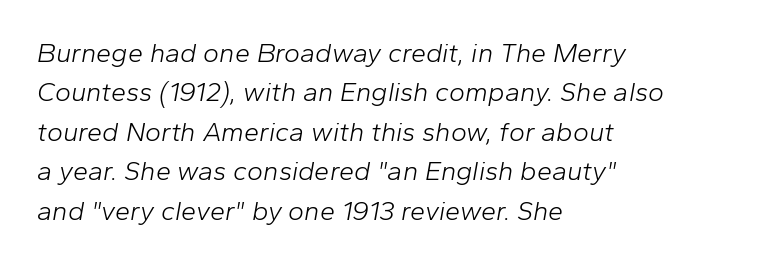
{"italic": "yes", "lean": "right", "slant_degrees": 10, "bold": "no", "underline": "no", "align": "left", "line_spacing": "normal", "line_spacing_ratio": 1.46, "letter_spacing": "normal", "letter_spacing_em": 0.0, "glyph_px": 27}
